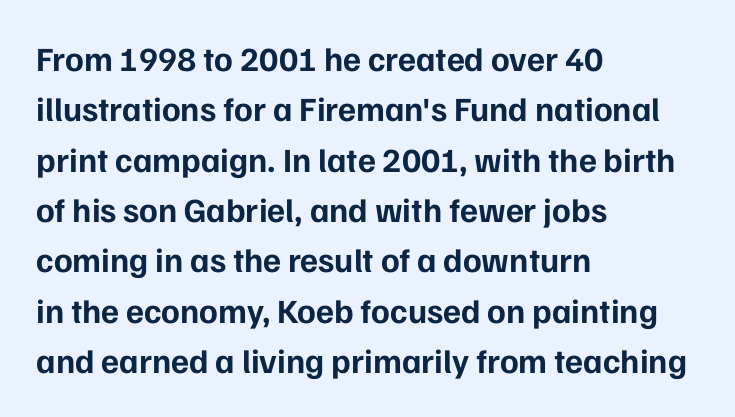
{"serif": "no", "italic": "no", "bold": "yes", "weight": "bold", "width": "normal", "stroke_contrast": "low", "x_height": "medium", "monospaced": "no", "underline": "no", "align": "left", "line_spacing": "normal", "line_spacing_ratio": 1.48, "letter_spacing": "normal", "letter_spacing_em": 0.0, "glyph_px": 34}
